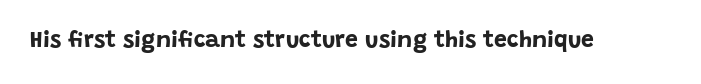
The image shows 23 px bold type, upright; set normal letter spacing, not underlined.
